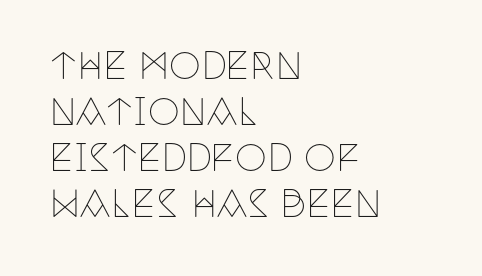
The image shows 36 px thin, condensed serif type, upright; set left-aligned, normal line spacing (1.28x), normal letter spacing, not underlined; low stroke contrast and a large x-height.
